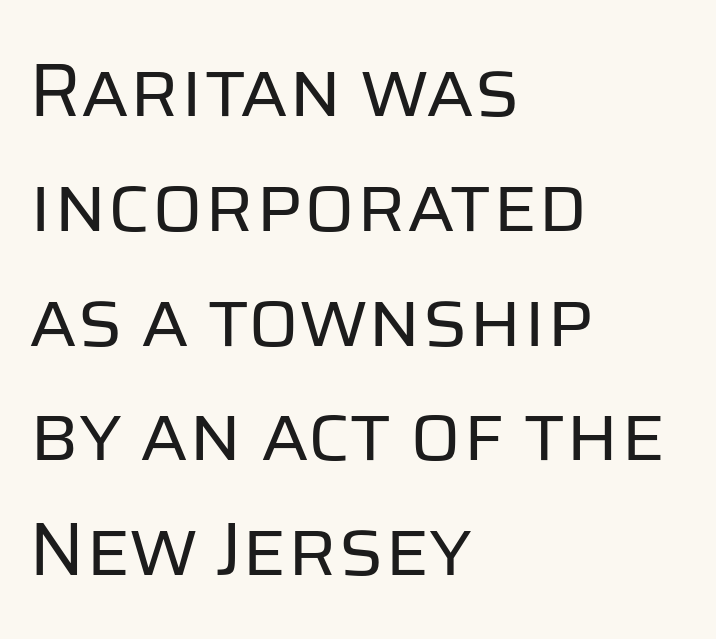
The image shows 76 px regular-weight sans-serif type, upright; set left-aligned, normal line spacing (1.51x), normal letter spacing, not underlined; low stroke contrast and a large x-height.
